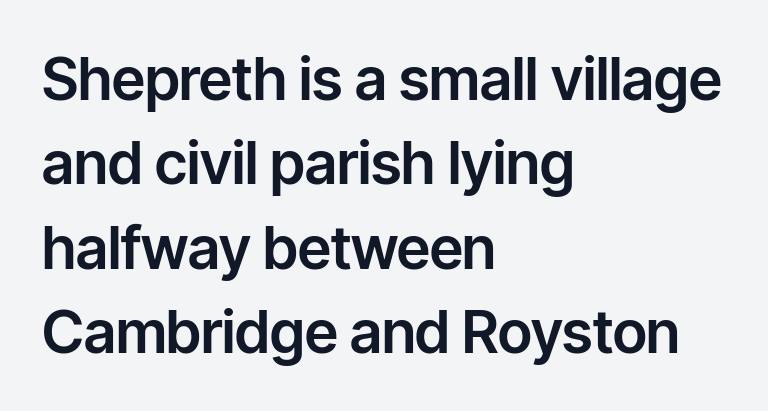
Q: Is the text italic (slanted)? A: No, it is upright.
Q: Is the typeface a serif or a sans-serif typeface? A: Sans-serif.
Q: Is the text underlined? A: No.
Q: How is the paragraph aligned? A: Left-aligned.
Q: Is the spacing between letters normal or unusually wide? A: Normal.
Q: Is the spacing between lines tight, normal or loose? A: Normal.
Q: Width (condensed, normal, or wide)? A: Normal.
Q: Stroke contrast? A: Low.
Q: x-height? A: Medium.
Q: Monospaced? A: No.
